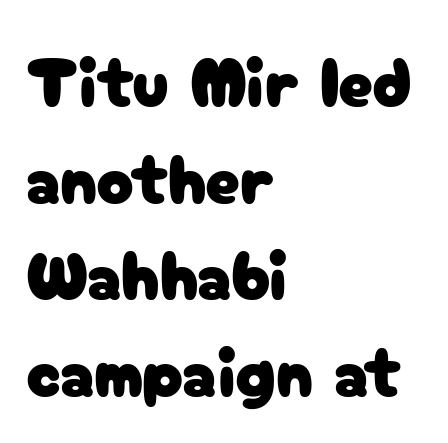
Q: Is the text italic (slanted)? A: No, it is upright.
Q: Is the typeface a serif or a sans-serif typeface? A: Sans-serif.
Q: Is the text underlined? A: No.
Q: How is the paragraph aligned? A: Left-aligned.
Q: Is the spacing between letters normal or unusually wide? A: Normal.
Q: Is the spacing between lines tight, normal or loose? A: Normal.
Q: Width (condensed, normal, or wide)? A: Normal.
Q: Stroke contrast? A: Low.
Q: x-height? A: Medium.
Q: Monospaced? A: No.
